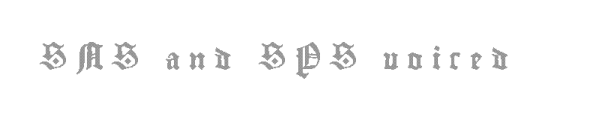
Q: Is the text italic (slanted)? A: No, it is upright.
Q: Is the text underlined? A: No.
Q: Is the spacing between letters normal or unusually wide? A: Unusually wide.
